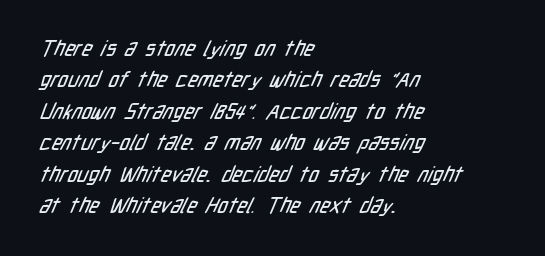
Q: Is the text underlined? A: No.
Q: How is the paragraph aligned? A: Left-aligned.
Q: Is the spacing between letters normal or unusually wide? A: Normal.
Q: Is the spacing between lines tight, normal or loose? A: Normal.
